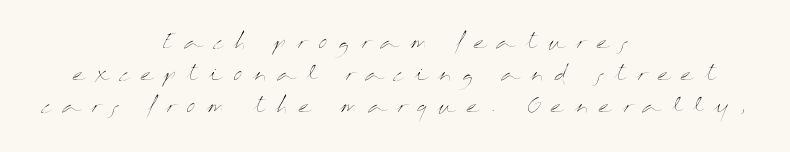
The image shows 21 px text type; set centered, normal line spacing (1.53x), unusually wide letter spacing (+0.48 em), not underlined.
